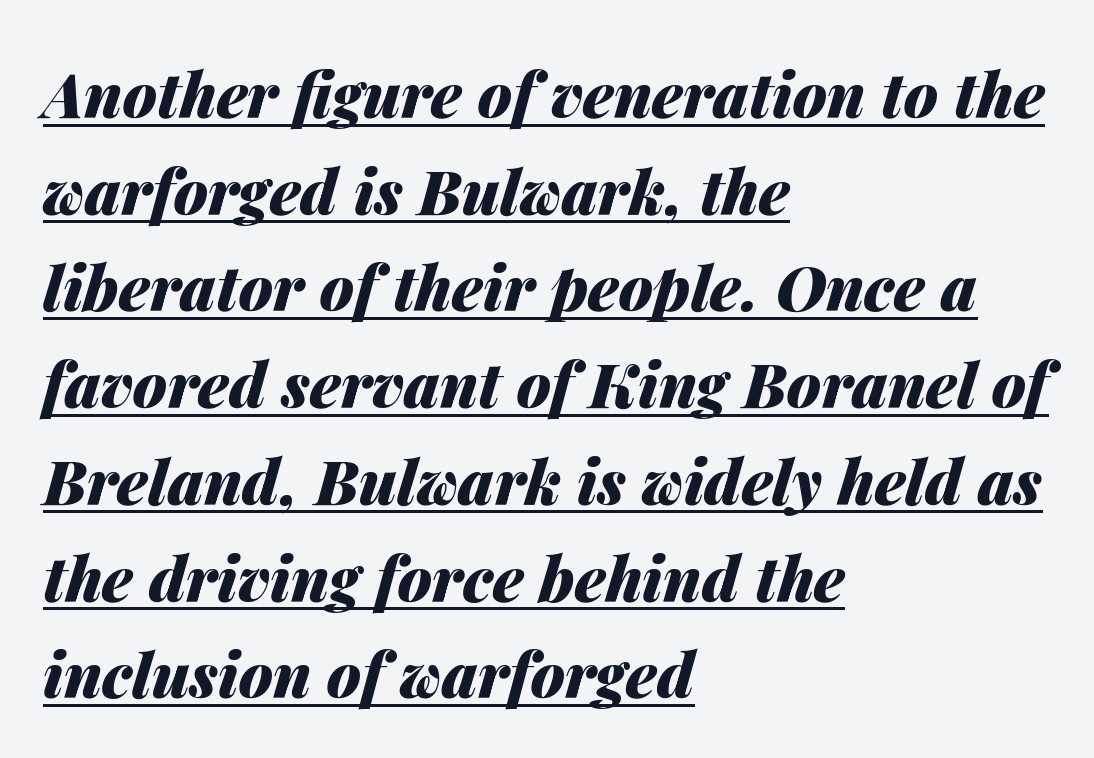
Q: Is the text bold? A: Yes.
Q: Is the text italic (slanted)? A: Yes, it leans right by about 14 degrees.
Q: Is the text underlined? A: Yes.
Q: How is the paragraph aligned? A: Left-aligned.
Q: Is the spacing between letters normal or unusually wide? A: Normal.
Q: Is the spacing between lines tight, normal or loose? A: Normal.
Q: Width (condensed, normal, or wide)? A: Normal.
Q: Stroke contrast? A: Medium.
Q: x-height? A: Medium.
Q: Monospaced? A: No.
